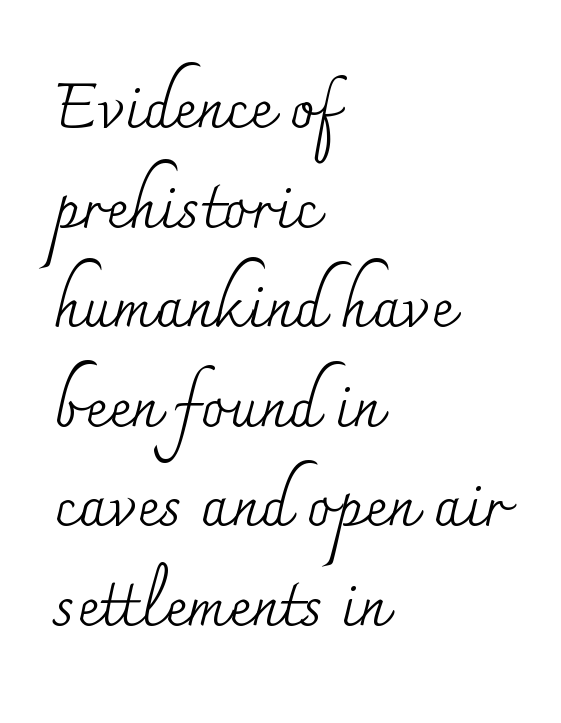
Q: Is the text bold? A: No.
Q: Is the text italic (slanted)? A: Yes.
Q: Is the typeface a serif or a sans-serif typeface? A: Serif.
Q: Is the text underlined? A: No.
Q: How is the paragraph aligned? A: Left-aligned.
Q: Is the spacing between letters normal or unusually wide? A: Normal.
Q: Is the spacing between lines tight, normal or loose? A: Normal.
Q: Width (condensed, normal, or wide)? A: Normal.
Q: Stroke contrast? A: Medium.
Q: x-height? A: Small.
Q: Monospaced? A: No.
